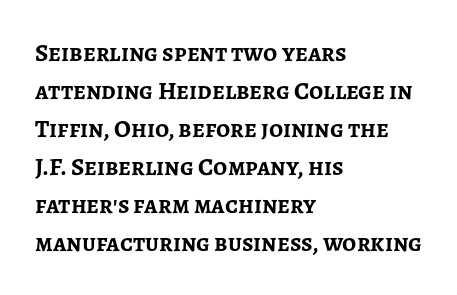
The image shows 25 px bold type, upright; set left-aligned, normal line spacing (1.52x), normal letter spacing, not underlined.
